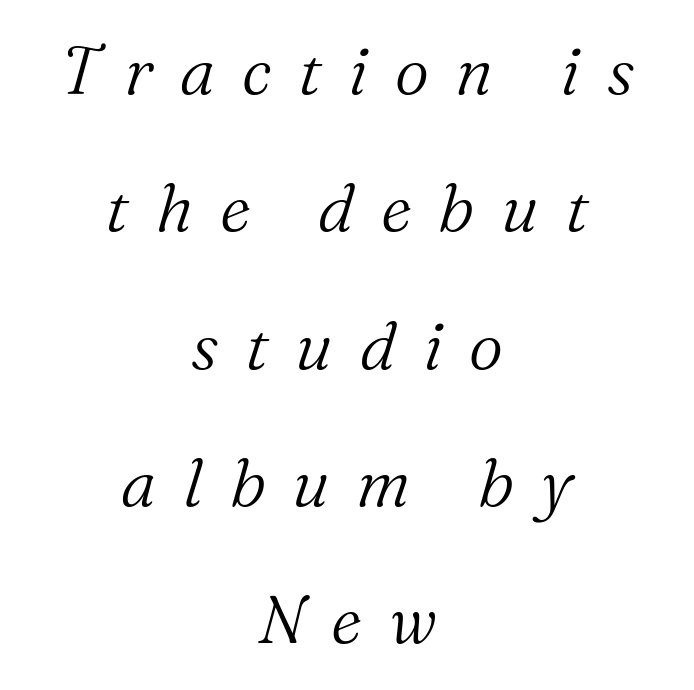
Students, note that the glyphs here are deliberately spaced far apart. The vertical gap from one line to the next is large. Casual observation: everything's sitting right in the middle. Note the varied advance widths — an 'i' is clearly narrower than an 'm'. The font sits on the lighter half of the weight spectrum, regular included. I'd call this a serif setting — the letters wear small feet.
